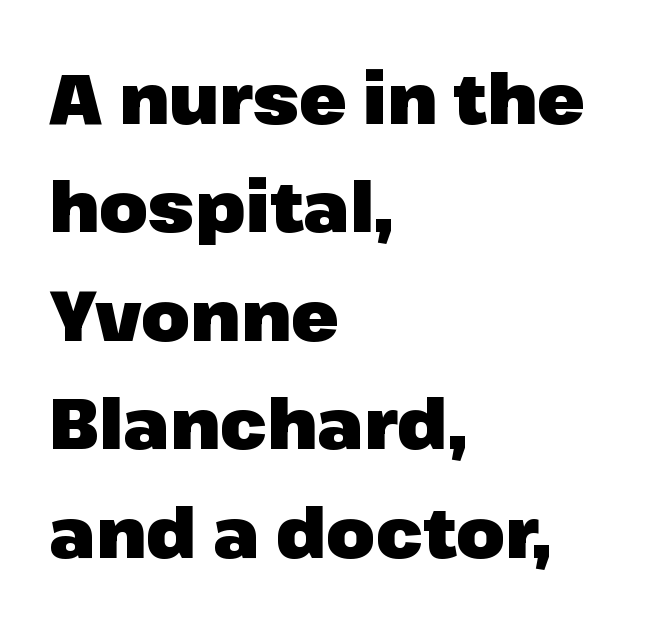
If you drew a line through each stem, it would be perfectly vertical. Leading: standard. The rendering anchors every line to the left-hand side. The strokes are fattened all the way to bold. The foot of each line stays bare and open.
